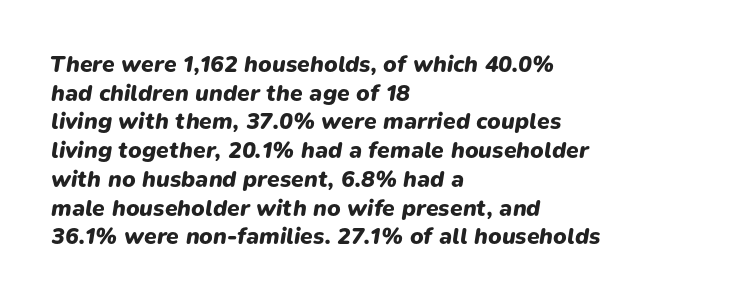
{"italic": "yes", "lean": "right", "slant_degrees": 9, "bold": "yes", "underline": "no", "align": "left", "line_spacing": "normal", "line_spacing_ratio": 1.25, "letter_spacing": "normal", "letter_spacing_em": 0.0, "glyph_px": 23}
